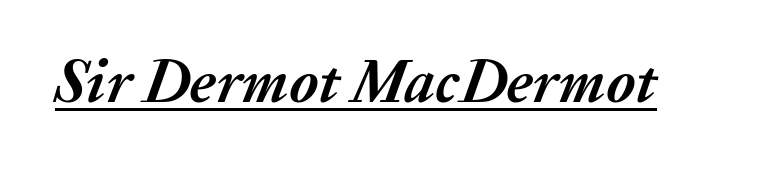
{"italic": "yes", "lean": "right", "slant_degrees": 20, "bold": "yes", "weight": "semibold", "width": "normal", "stroke_contrast": "medium", "x_height": "medium", "monospaced": "no", "underline": "yes", "letter_spacing": "normal", "letter_spacing_em": 0.0, "glyph_px": 62}
